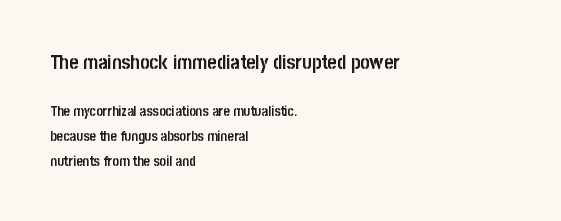
{"italic": "no", "bold": "yes", "underline": "no", "align": "left", "line_spacing_ratio": 1.79, "letter_spacing": "normal", "letter_spacing_em": 0.0, "larger_block": "first", "size_ratio": 1.43, "glyph_px": 20}
